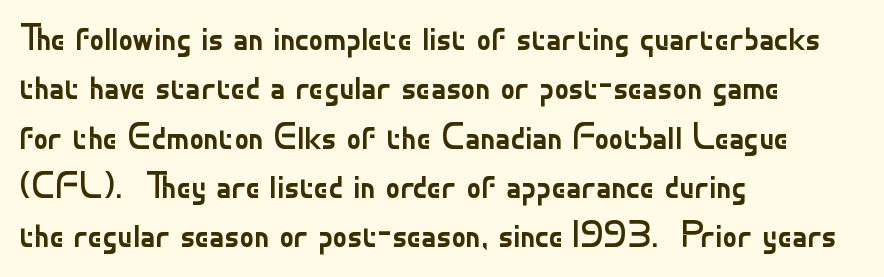
Q: Is the text bold? A: No.
Q: Is the text italic (slanted)? A: No, it is upright.
Q: Is the typeface a serif or a sans-serif typeface? A: Sans-serif.
Q: Is the text underlined? A: No.
Q: How is the paragraph aligned? A: Left-aligned.
Q: Is the spacing between letters normal or unusually wide? A: Normal.
Q: Is the spacing between lines tight, normal or loose? A: Normal.
Q: Width (condensed, normal, or wide)? A: Normal.
Q: Stroke contrast? A: Low.
Q: x-height? A: Small.
Q: Monospaced? A: No.
